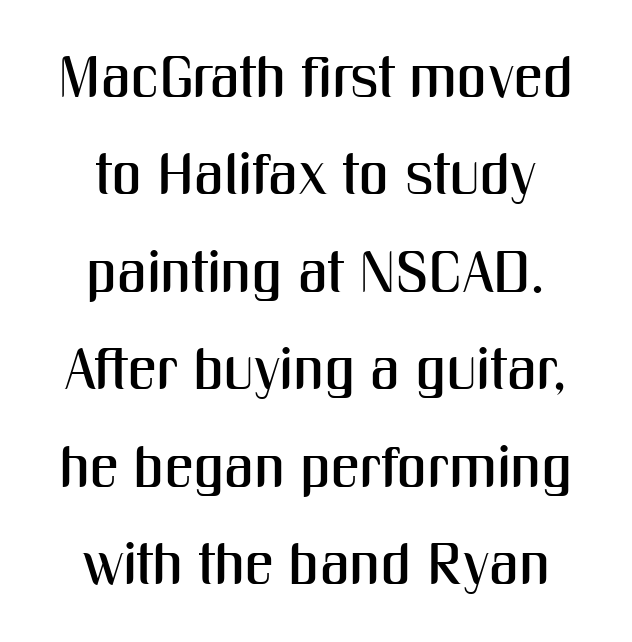
Q: Is the text italic (slanted)? A: No, it is upright.
Q: Is the typeface a serif or a sans-serif typeface? A: Sans-serif.
Q: Is the text underlined? A: No.
Q: How is the paragraph aligned? A: Centered.
Q: Is the spacing between letters normal or unusually wide? A: Normal.
Q: Is the spacing between lines tight, normal or loose? A: Normal.
Q: Width (condensed, normal, or wide)? A: Condensed.
Q: Stroke contrast? A: Medium.
Q: x-height? A: Medium.
Q: Monospaced? A: No.
